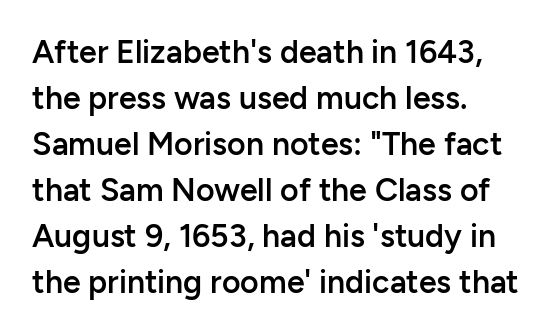
The image shows 32 px semibold sans-serif type, upright; set left-aligned, normal line spacing (1.44x), normal letter spacing, not underlined; low stroke contrast and a medium x-height.
